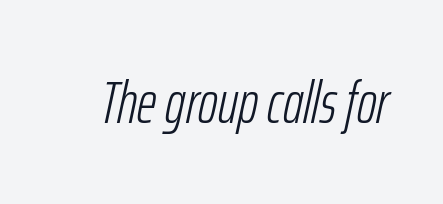
{"italic": "yes", "lean": "right", "slant_degrees": 12, "bold": "no", "weight": "light", "width": "condensed", "stroke_contrast": "low", "x_height": "medium", "monospaced": "no", "underline": "no", "letter_spacing": "normal", "letter_spacing_em": 0.0, "glyph_px": 60}
